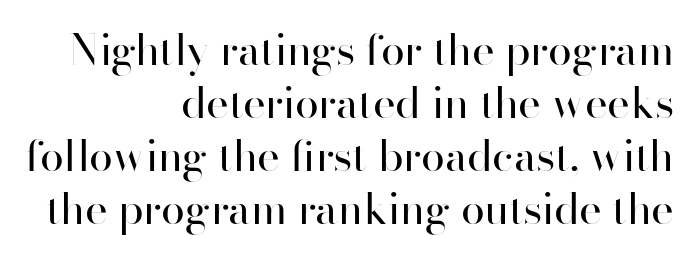
{"serif": "no", "italic": "no", "bold": "no", "weight": "regular", "width": "normal", "stroke_contrast": "high", "x_height": "small", "monospaced": "no", "underline": "no", "align": "right", "line_spacing_ratio": 1.23, "letter_spacing": "normal", "letter_spacing_em": 0.0, "glyph_px": 43}
